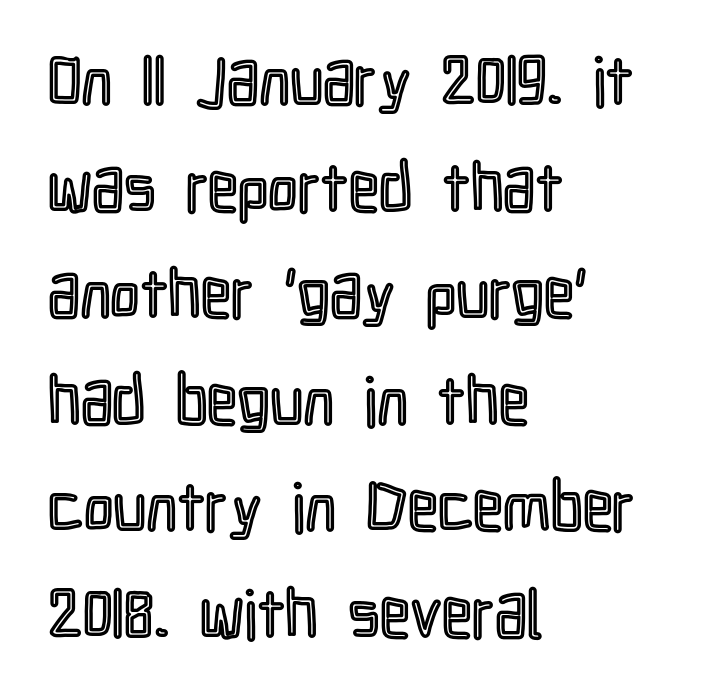
These lines are rendered in a variable-pitch font. Posture: upright roman. Descenders hang freely into open space. If you measured baseline to baseline, you'd find a middling distance.
